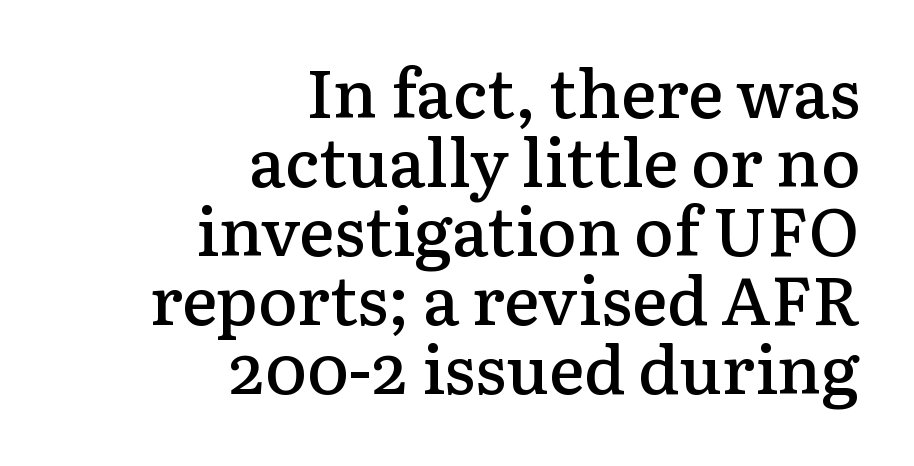
Q: Is the text bold? A: Semi-bold.
Q: Is the text italic (slanted)? A: No, it is upright.
Q: Is the typeface a serif or a sans-serif typeface? A: Serif.
Q: Is the text underlined? A: No.
Q: How is the paragraph aligned? A: Right-aligned.
Q: Is the spacing between letters normal or unusually wide? A: Normal.
Q: Is the spacing between lines tight, normal or loose? A: Tight.
Q: Width (condensed, normal, or wide)? A: Normal.
Q: Stroke contrast? A: Low.
Q: x-height? A: Medium.
Q: Monospaced? A: No.
